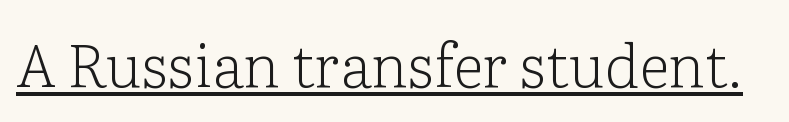
The image shows 60 px light serif type, upright; set normal letter spacing, underlined; low stroke contrast and a medium x-height.
